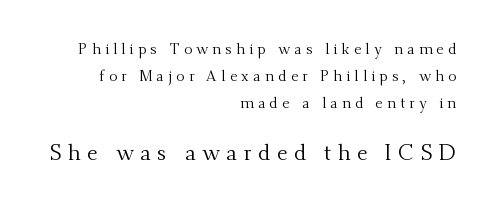
The image shows 22 px text type, upright; set right-aligned, line spacing 1.79x, unusually wide letter spacing (+0.29 em), not underlined; the second (bottom) block is 1.47x larger.
